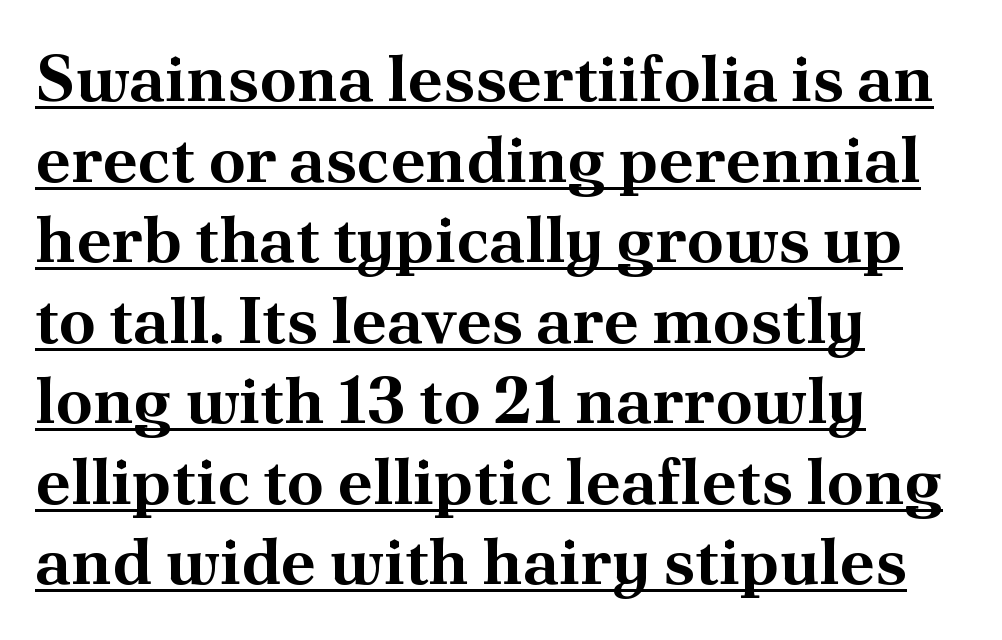
The glyphs have the mass of a bold cut. Has an underline been added? It has. These lines stack with their left ends in a neat column. No italicization has been applied; the sample stays upright. The face used here is proportionally spaced, like ordinary book or web type. Look at the bottom of the vertical strokes: they flare into serifs here.
